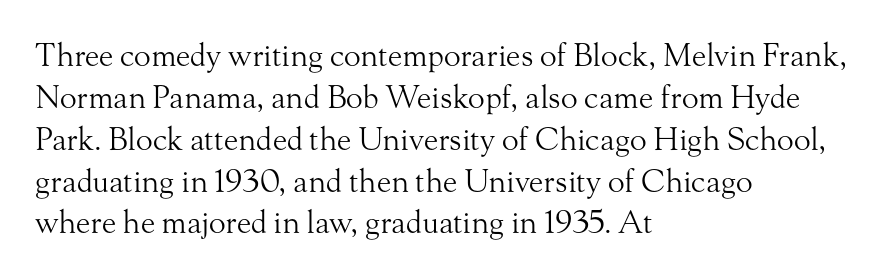
The image shows 31 px light serif type, upright; set left-aligned, normal line spacing (1.35x), normal letter spacing, not underlined; medium stroke contrast and a small x-height.
